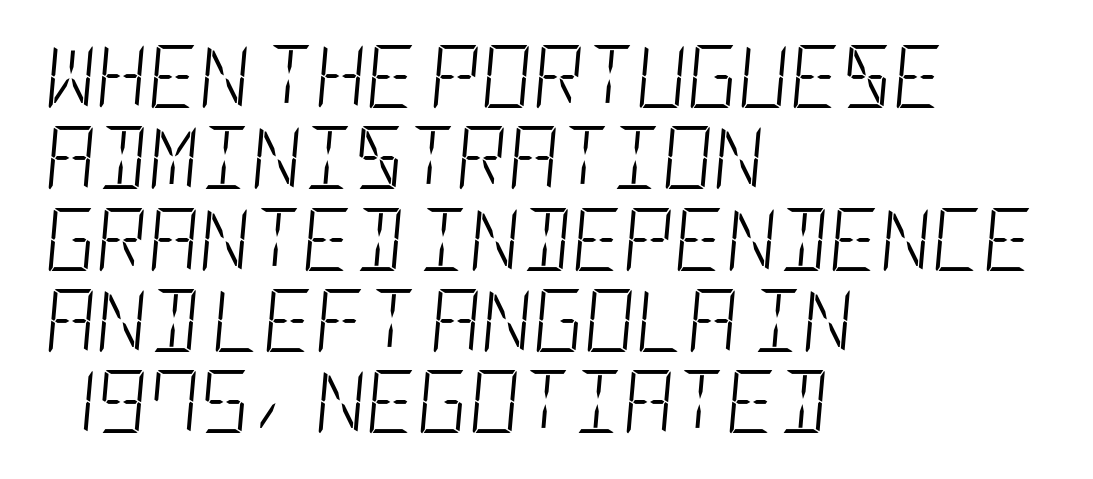
Q: Is the text bold? A: No.
Q: Is the text italic (slanted)? A: Yes, it leans right by about 5 degrees.
Q: Is the text underlined? A: No.
Q: How is the paragraph aligned? A: Left-aligned.
Q: Is the spacing between letters normal or unusually wide? A: Normal.
Q: Is the spacing between lines tight, normal or loose? A: Normal.
Q: Width (condensed, normal, or wide)? A: Condensed.
Q: Stroke contrast? A: Low.
Q: x-height? A: Large.
